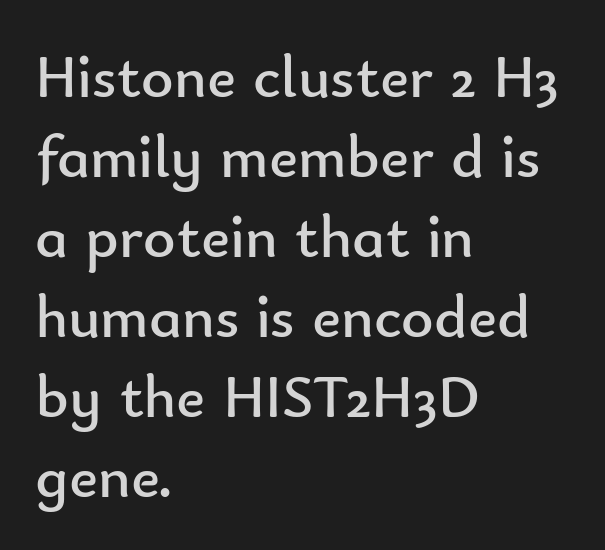
This sample has the flowing, uneven cadence of proportional lettering. Serif or sans? Sans — the stroke terminals are bare. Is there much room between lines? A standard amount, neither cramped nor airy. The face used here is rendered with its standard letterfit. Check the space under the baseline: it is left empty.
